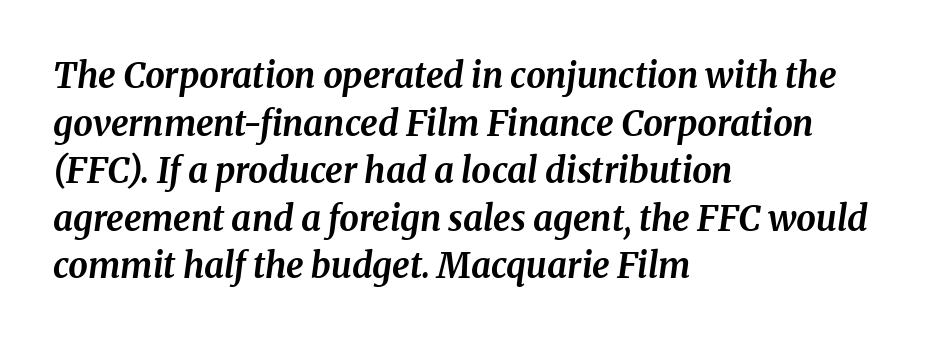
Q: Is the text bold? A: Yes.
Q: Is the text italic (slanted)? A: Yes, it leans right by about 8 degrees.
Q: Is the text underlined? A: No.
Q: How is the paragraph aligned? A: Left-aligned.
Q: Is the spacing between letters normal or unusually wide? A: Normal.
Q: Is the spacing between lines tight, normal or loose? A: Normal.
Q: Width (condensed, normal, or wide)? A: Normal.
Q: Stroke contrast? A: Medium.
Q: x-height? A: Medium.
Q: Monospaced? A: No.
